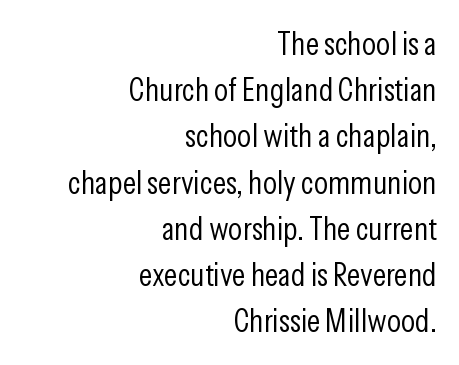
Q: Is the text bold? A: No.
Q: Is the text italic (slanted)? A: No, it is upright.
Q: Is the typeface a serif or a sans-serif typeface? A: Sans-serif.
Q: Is the text underlined? A: No.
Q: How is the paragraph aligned? A: Right-aligned.
Q: Is the spacing between letters normal or unusually wide? A: Normal.
Q: Is the spacing between lines tight, normal or loose? A: Normal.
Q: Width (condensed, normal, or wide)? A: Condensed.
Q: Stroke contrast? A: Low.
Q: x-height? A: Medium.
Q: Monospaced? A: No.
